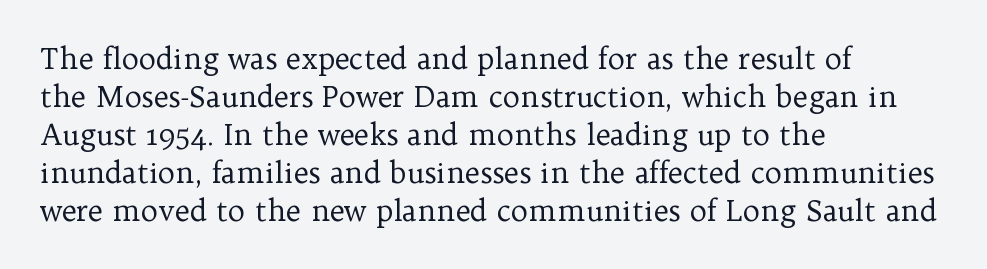
The image shows 29 px regular-weight serif type, upright; set left-aligned, normal line spacing (1.31x), normal letter spacing, not underlined; low stroke contrast and a medium x-height.
